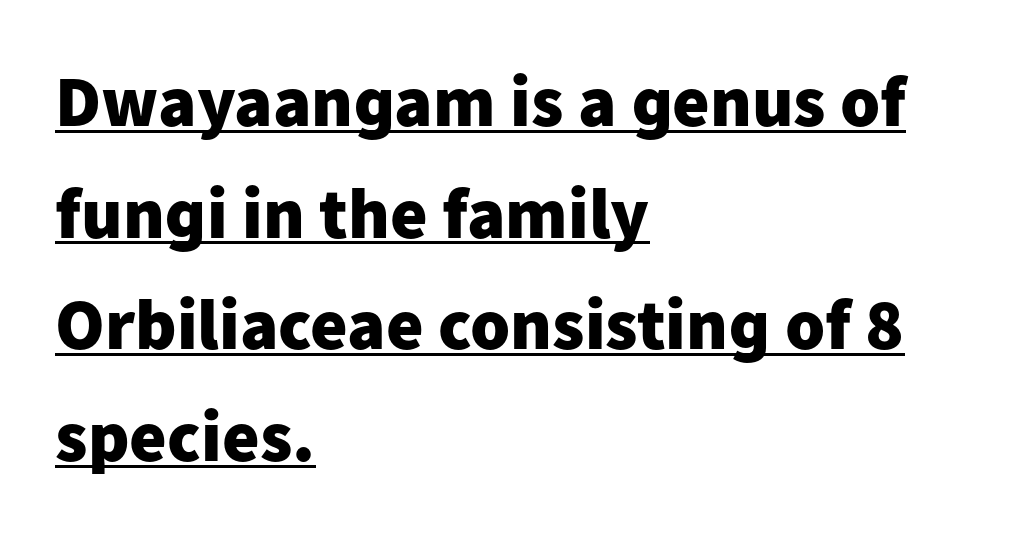
How would I describe the line gaps? Plain and ordinary. Think of a printed novel: that variable character pitch is what you see here. What weight is shown? A full bold with thick strokes. Layout note: lines flush left. Grotesque or geometric, the face here clearly has no serifs. Has an underline been added? It has.
